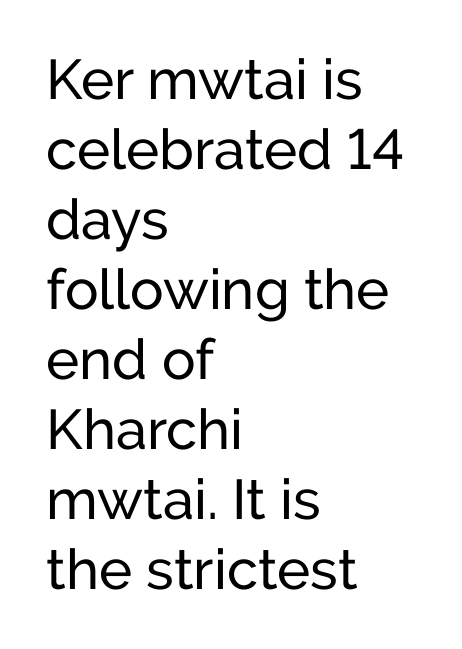
The image shows 56 px regular-weight sans-serif type, upright; set left-aligned, normal line spacing (1.25x), normal letter spacing, not underlined; low stroke contrast and a medium x-height.
